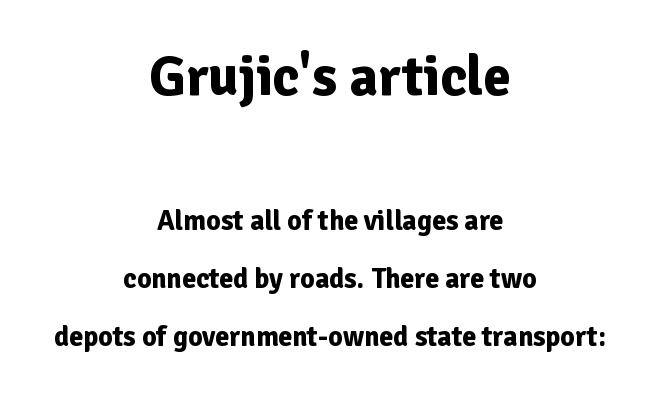
Q: Is the text bold? A: Yes.
Q: Is the text italic (slanted)? A: No, it is upright.
Q: Is the typeface a serif or a sans-serif typeface? A: Sans-serif.
Q: Is the text underlined? A: No.
Q: How is the paragraph aligned? A: Centered.
Q: Is the spacing between letters normal or unusually wide? A: Normal.
Q: Is the spacing between lines tight, normal or loose? A: Loose.
Q: Which block of text is set in a larger size, the first (top) or the second (bottom)? A: The first (top) one.
Q: Width (condensed, normal, or wide)? A: Normal.
Q: Stroke contrast? A: Low.
Q: x-height? A: Medium.
Q: Monospaced? A: No.
